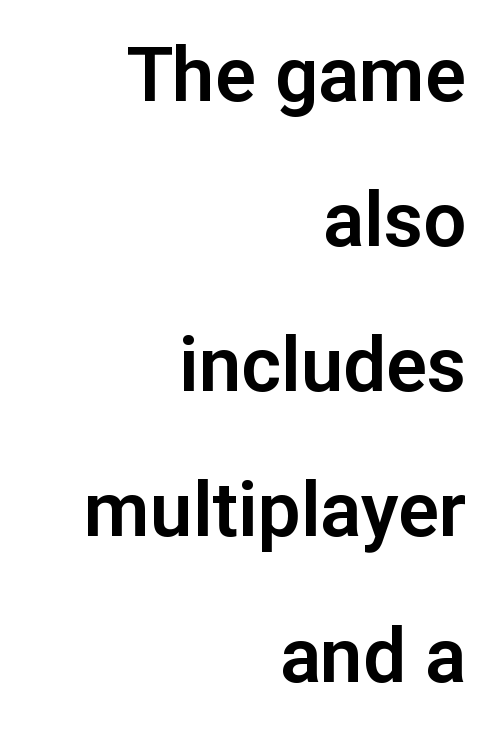
Whoever set this chose breathing room over compactness in the vertical rhythm. Where is the straight margin? On the right. A bare baseline throughout the passage. Spacing between characters is what you'd get straight out of the box. Ascenders rise straight up at ninety degrees. Do the characters align in a grid? No, the font is proportional.
